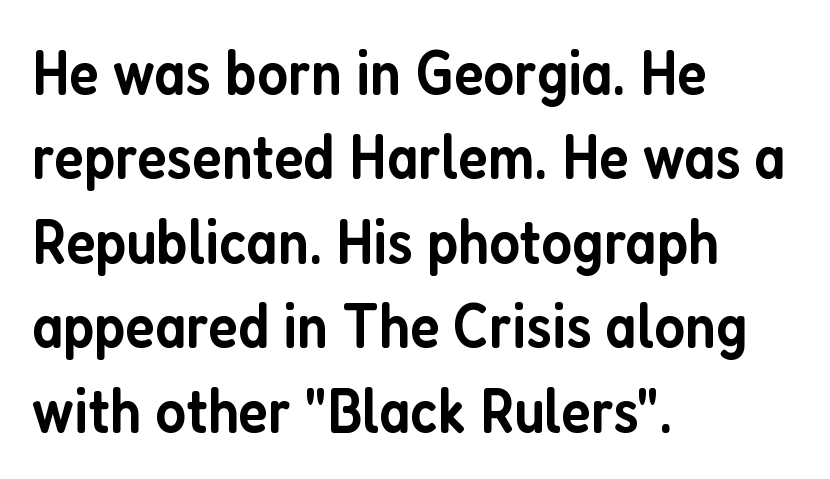
{"serif": "no", "italic": "no", "bold": "semi", "weight": "semibold", "width": "condensed", "stroke_contrast": "low", "x_height": "medium", "monospaced": "no", "underline": "no", "align": "left", "line_spacing": "normal", "line_spacing_ratio": 1.34, "letter_spacing": "normal", "letter_spacing_em": 0.0, "glyph_px": 63}
